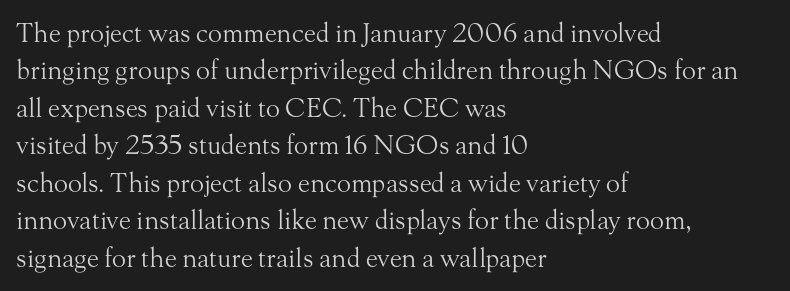
The image shows 26 px text type, upright; set left-aligned, normal line spacing (1.44x), normal letter spacing, not underlined.
